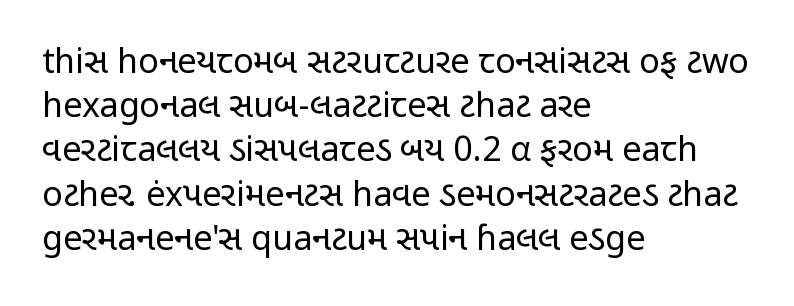
The image shows 34 px regular-weight, condensed sans-serif type, upright; set left-aligned, normal line spacing (1.3x), normal letter spacing, not underlined; low stroke contrast and a medium x-height.
